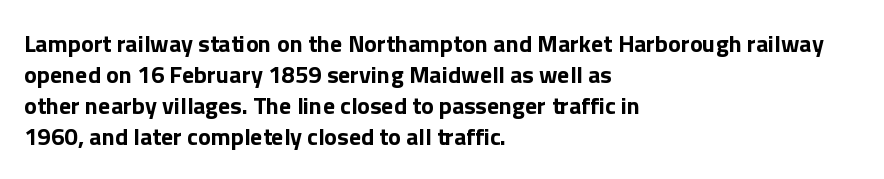
{"italic": "no", "bold": "yes", "underline": "no", "align": "left", "line_spacing": "normal", "line_spacing_ratio": 1.29, "letter_spacing": "normal", "letter_spacing_em": 0.0, "glyph_px": 24}
